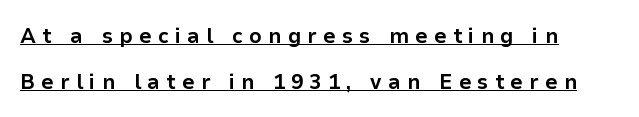
{"italic": "no", "bold": "yes", "underline": "yes", "align": "left", "line_spacing": "loose", "line_spacing_ratio": 2.07, "letter_spacing": "wide", "letter_spacing_em": 0.28, "glyph_px": 22}
